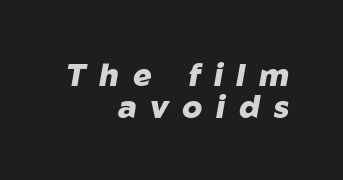
You could not count columns in this text — the font is proportionally spaced. Tightly led — the rows are bunched. The passage shown leans; its letterforms are oblique. Words appear elongated and porous because spacing is wide. This sample is right-justified, so line beginnings fall wherever the words allow. Only glyphs here, with clear space below each row.
